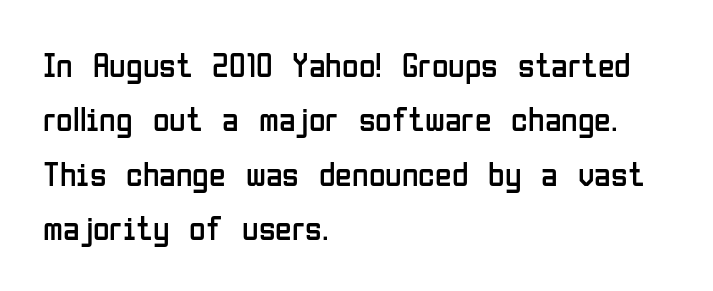
{"serif": "no", "italic": "no", "bold": "no", "weight": "regular", "width": "condensed", "stroke_contrast": "low", "x_height": "medium", "monospaced": "no", "underline": "no", "align": "left", "line_spacing": "normal", "line_spacing_ratio": 1.6, "letter_spacing": "normal", "letter_spacing_em": 0.0, "glyph_px": 34}
